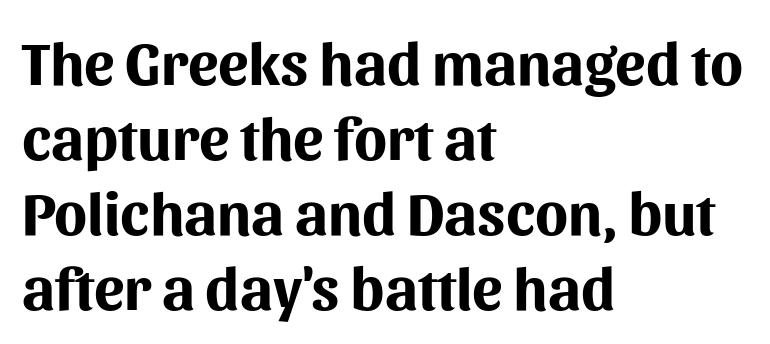
The image shows 61 px bold sans-serif type, upright; set left-aligned, line spacing 1.23x, normal letter spacing, not underlined; medium stroke contrast and a medium x-height.
